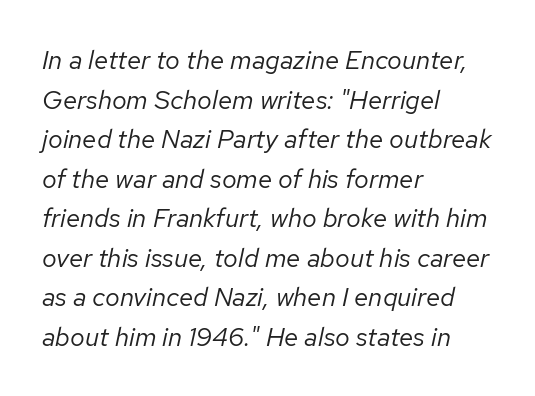
Q: Is the text bold? A: No.
Q: Is the text italic (slanted)? A: Yes, it leans right by about 12 degrees.
Q: Is the text underlined? A: No.
Q: How is the paragraph aligned? A: Left-aligned.
Q: Is the spacing between letters normal or unusually wide? A: Normal.
Q: Is the spacing between lines tight, normal or loose? A: Normal.
